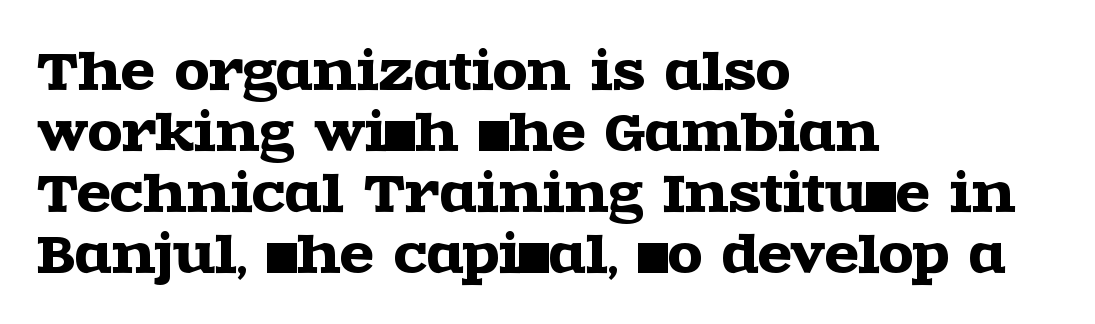
Reading down the block, your eye returns to a fixed left position each line. Check the space under the baseline: it is left empty. A typesetter would call this proportional, since set widths differ per character. Check where the strokes stop: tiny serifs finish them off.
